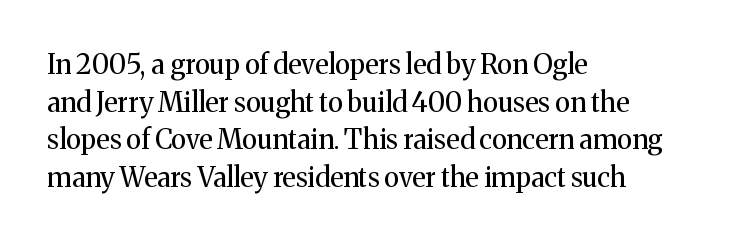
The image shows 27 px text type, upright; set left-aligned, normal line spacing (1.39x), normal letter spacing, not underlined.
